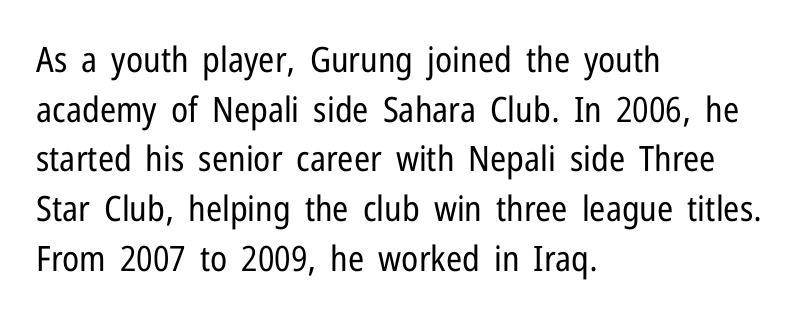
You could not count columns in this text — the font is proportionally spaced. No chunkiness to these letters — they're not bold. The type is set solid horizontally, with unmodified tracking. Posture: upright roman.
